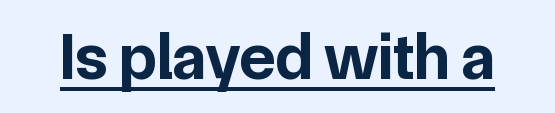
Q: Is the text bold? A: Yes.
Q: Is the text italic (slanted)? A: No, it is upright.
Q: Is the typeface a serif or a sans-serif typeface? A: Sans-serif.
Q: Is the text underlined? A: Yes.
Q: Is the spacing between letters normal or unusually wide? A: Normal.
Q: Width (condensed, normal, or wide)? A: Normal.
Q: Stroke contrast? A: Low.
Q: x-height? A: Medium.
Q: Monospaced? A: No.
